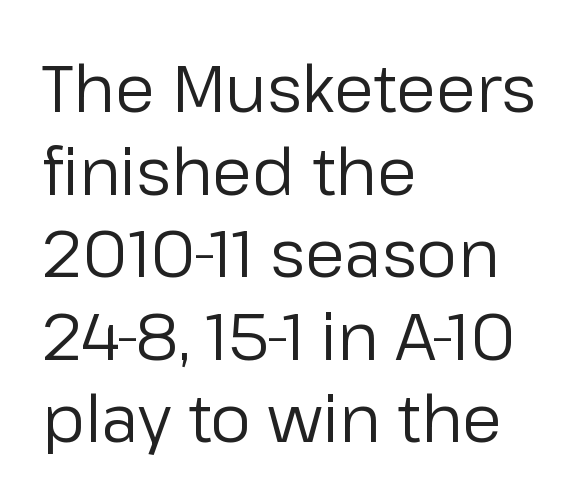
Words appear dense and cohesive because spacing is normal. The compositor pushed each line to the left boundary. Varying glyph widths throughout — classic text-font behaviour. Nobody drew a line under any word here. The face used here is a sans, in the tradition of grotesques and geometrics. The font sits on the lighter half of the weight spectrum, regular included.
